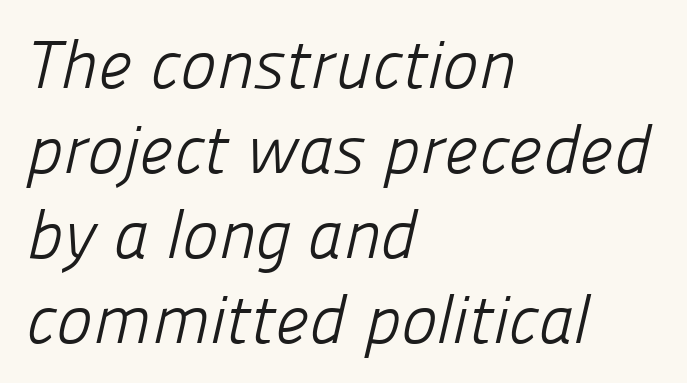
Q: Is the text bold? A: No.
Q: Is the typeface a serif or a sans-serif typeface? A: Sans-serif.
Q: Is the text underlined? A: No.
Q: How is the paragraph aligned? A: Left-aligned.
Q: Is the spacing between letters normal or unusually wide? A: Normal.
Q: Is the spacing between lines tight, normal or loose? A: Normal.
Q: Width (condensed, normal, or wide)? A: Normal.
Q: Stroke contrast? A: Low.
Q: x-height? A: Medium.
Q: Monospaced? A: No.
